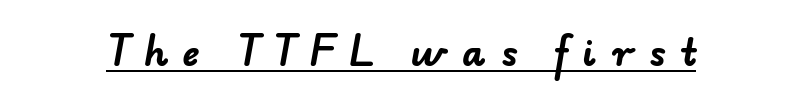
Q: Is the text bold? A: Yes.
Q: Is the typeface a serif or a sans-serif typeface? A: Sans-serif.
Q: Is the text underlined? A: Yes.
Q: Is the spacing between letters normal or unusually wide? A: Unusually wide.
Q: Width (condensed, normal, or wide)? A: Normal.
Q: Stroke contrast? A: Low.
Q: x-height? A: Small.
Q: Monospaced? A: No.
